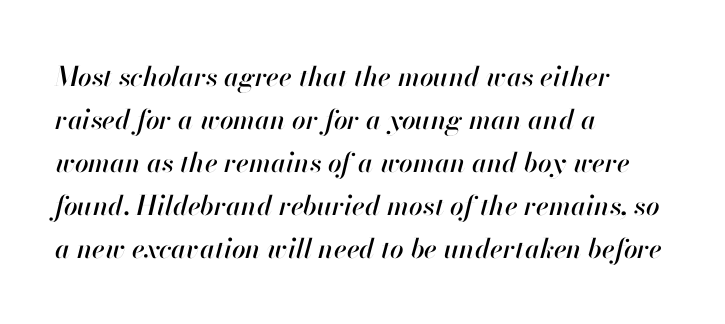
The image shows 27 px text type, italic (leaning right); set left-aligned, normal line spacing (1.59x), normal letter spacing, not underlined.
